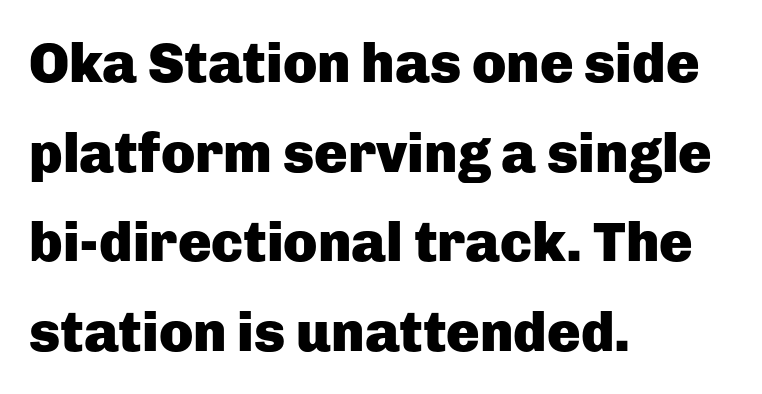
Horizontal alignment here is leftward, the default for most running prose. A normal amount of white space separates one row of letters from the next. Style check: upright. Is this a fixed-width face? No — the glyphs have proportional, varying widths. The zone under the glyphs is completely vacant. The passage shown is typeset with a sans-serif family.
